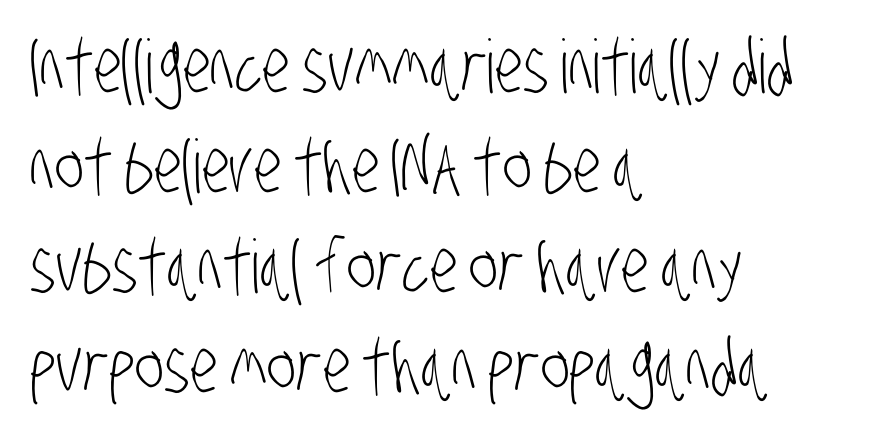
The vertical gap from one line to the next is medium. Summary of weight: not heavy and not bold. This sample has the flowing, uneven cadence of proportional lettering. The words here are not underlined. A classic flush-left, rag-right setting is used for this passage.
